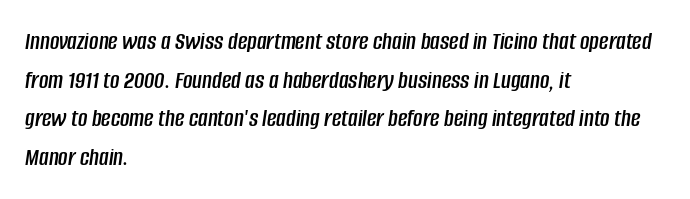
The image shows 26 px text type, italic (leaning right); set left-aligned, normal line spacing (1.49x), normal letter spacing, not underlined.
